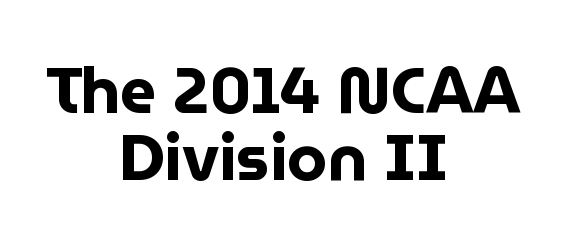
{"serif": "no", "italic": "no", "bold": "yes", "weight": "bold", "width": "normal", "stroke_contrast": "low", "x_height": "medium", "monospaced": "no", "underline": "no", "align": "center", "line_spacing": "tight", "line_spacing_ratio": 1.04, "letter_spacing": "normal", "letter_spacing_em": 0.0, "glyph_px": 64}
